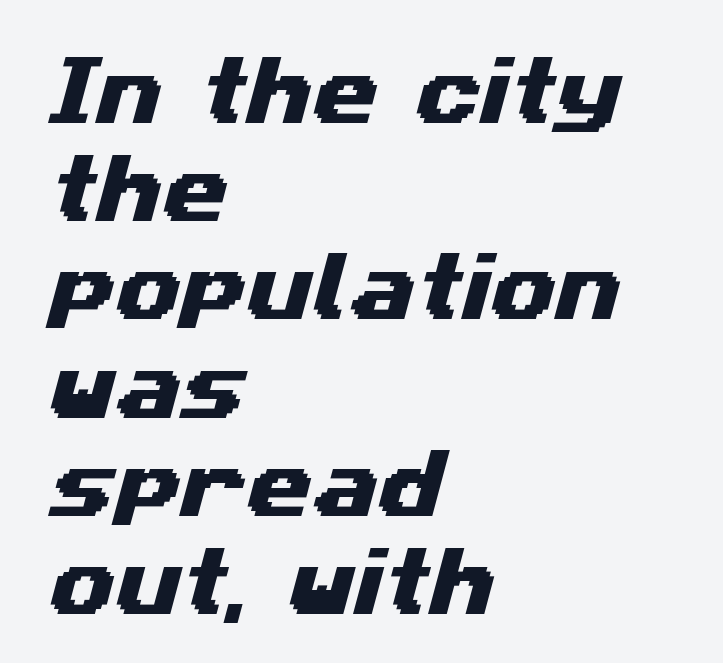
Q: Is the typeface a serif or a sans-serif typeface? A: Sans-serif.
Q: Is the text underlined? A: No.
Q: How is the paragraph aligned? A: Left-aligned.
Q: Is the spacing between letters normal or unusually wide? A: Normal.
Q: Is the spacing between lines tight, normal or loose? A: Normal.
Q: Width (condensed, normal, or wide)? A: Wide.
Q: Stroke contrast? A: Medium.
Q: x-height? A: Medium.
Q: Monospaced? A: No.
